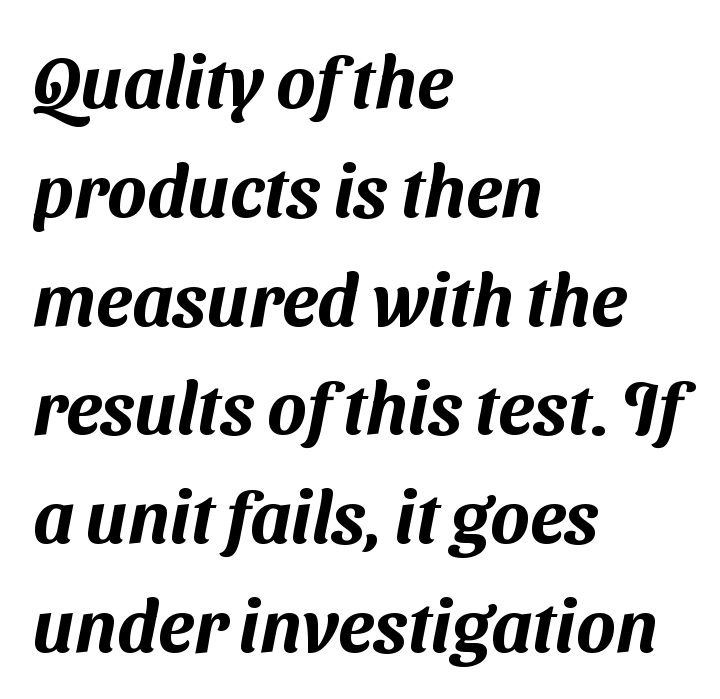
All the whitespace from short lines collects on the right. Does the type have serifs? No, each stem ends abruptly. The rendering uses natural spacing where letterforms have individual widths. Characters follow at the spacing the type designer built in. Beneath every word, the page is bare. What's the leading like? Ordinary, nothing unusual.
